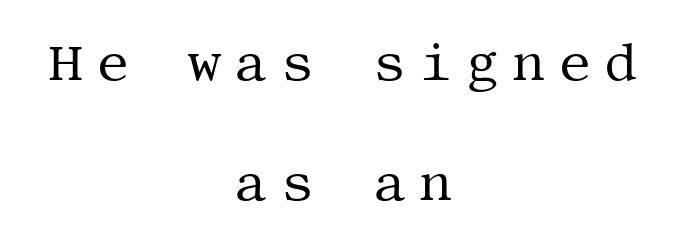
Leading: increased. Plain, unruled lines of type. Nothing heavy about these letters — not bold at all. The glyphs in this specimen are seriffed. What stands out about the letter spacing? Its width — letters are far apart.
